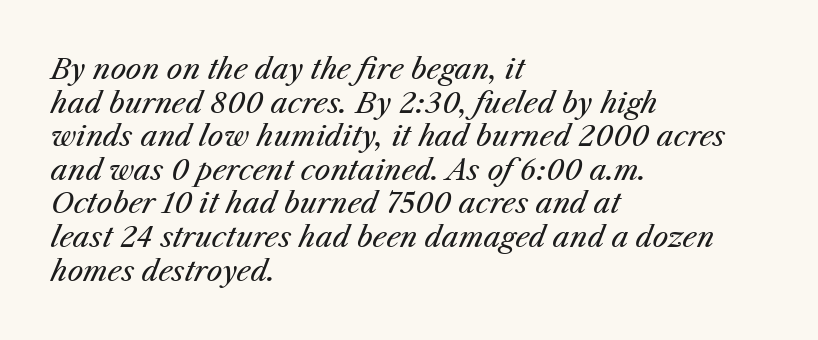
Q: Is the text bold? A: No.
Q: Is the text italic (slanted)? A: Yes, it leans right by about 25 degrees.
Q: Is the text underlined? A: No.
Q: How is the paragraph aligned? A: Left-aligned.
Q: Is the spacing between letters normal or unusually wide? A: Normal.
Q: Width (condensed, normal, or wide)? A: Normal.
Q: Stroke contrast? A: Medium.
Q: x-height? A: Medium.
Q: Monospaced? A: No.
